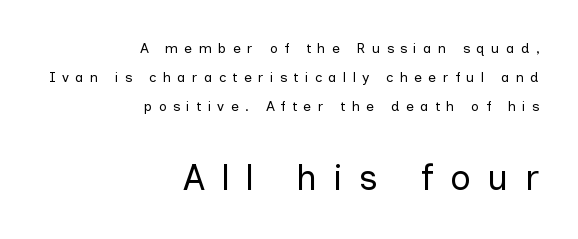
The image shows 36 px regular-weight sans-serif type, upright; set right-aligned, loose line spacing (2.08x), unusually wide letter spacing (+0.45 em), not underlined; the second (bottom) block is 2.57x larger; low stroke contrast and a medium x-height.
